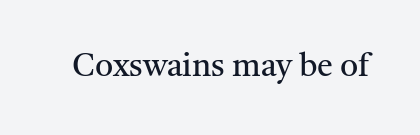
The image shows 32 px regular-weight serif type, upright; set normal letter spacing, not underlined; medium stroke contrast and a medium x-height.
